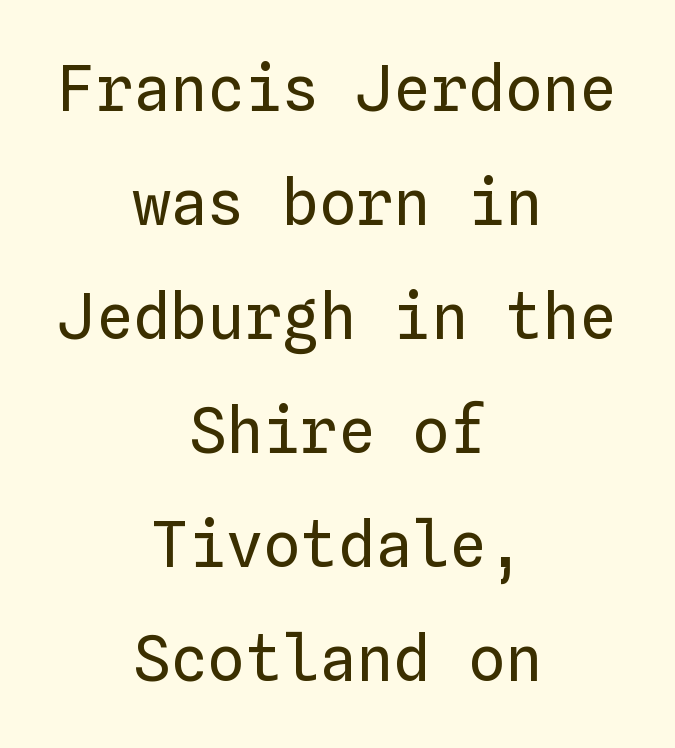
A typesetter would call this zero additional tracking. Every character here occupies the same horizontal width, giving the sample a typewriter-like rhythm. The space directly below the letters is spotless. Heaviness? Minimal to ordinary, like unemphasized prose.
